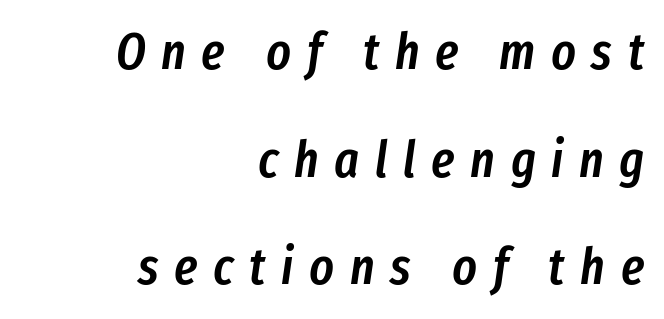
Q: Is the text bold? A: Semi-bold.
Q: Is the text italic (slanted)? A: Yes, it leans right by about 8 degrees.
Q: Is the text underlined? A: No.
Q: How is the paragraph aligned? A: Right-aligned.
Q: Is the spacing between letters normal or unusually wide? A: Unusually wide.
Q: Is the spacing between lines tight, normal or loose? A: Loose.
Q: Width (condensed, normal, or wide)? A: Condensed.
Q: Stroke contrast? A: Low.
Q: x-height? A: Medium.
Q: Monospaced? A: No.
